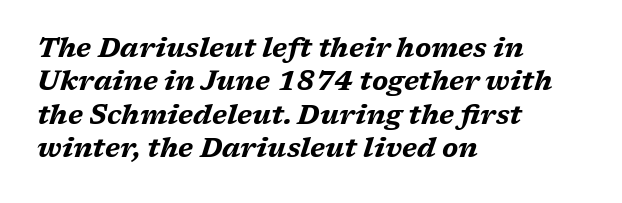
The image shows 27 px bold type, italic (leaning right); set left-aligned, line spacing 1.24x, normal letter spacing, not underlined.
